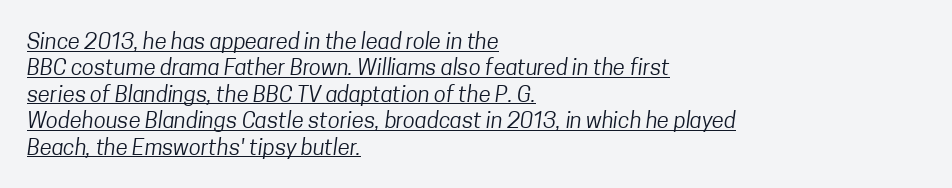
{"bold": "no", "underline": "yes", "align": "left", "line_spacing_ratio": 1.2, "letter_spacing": "normal", "letter_spacing_em": 0.0, "glyph_px": 22}
